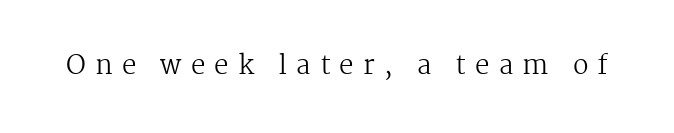
{"italic": "no", "bold": "no", "underline": "no", "letter_spacing": "wide", "letter_spacing_em": 0.35, "glyph_px": 26}
